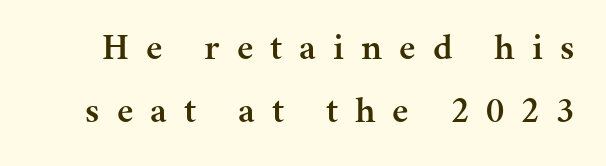
The image shows 37 px semibold serif type, upright; set line spacing 1.71x, unusually wide letter spacing (+0.46 em), not underlined; medium stroke contrast and a medium x-height.
